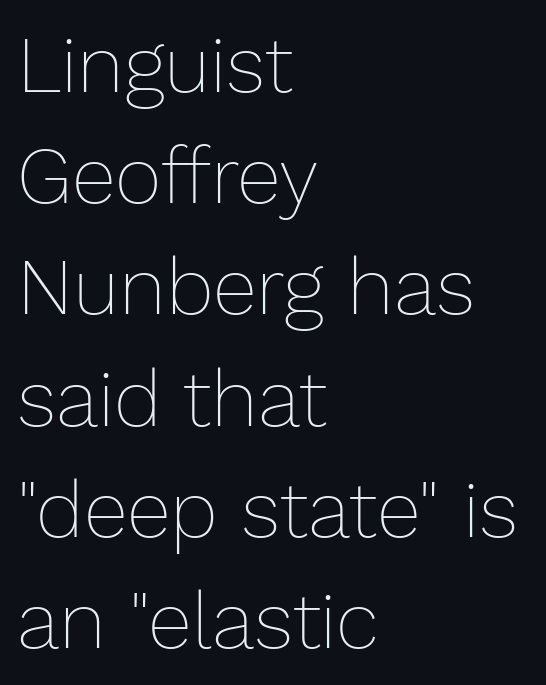
{"italic": "no", "bold": "no", "weight": "thin", "width": "normal", "stroke_contrast": "low", "x_height": "medium", "monospaced": "no", "underline": "no", "align": "left", "line_spacing": "normal", "line_spacing_ratio": 1.39, "letter_spacing": "normal", "letter_spacing_em": 0.0, "glyph_px": 80}
